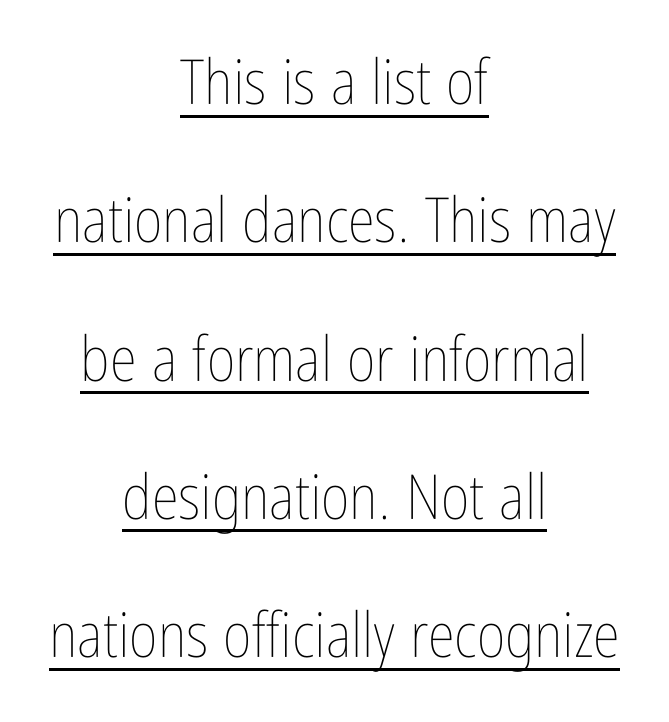
Q: Is the text bold? A: No.
Q: Is the text italic (slanted)? A: No, it is upright.
Q: Is the text underlined? A: Yes.
Q: How is the paragraph aligned? A: Centered.
Q: Is the spacing between letters normal or unusually wide? A: Normal.
Q: Is the spacing between lines tight, normal or loose? A: Loose.
Q: Width (condensed, normal, or wide)? A: Condensed.
Q: Stroke contrast? A: Low.
Q: x-height? A: Medium.
Q: Monospaced? A: No.
